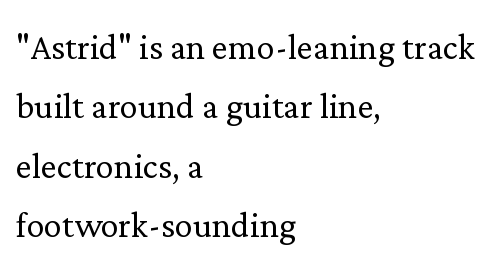
{"serif": "yes", "italic": "no", "bold": "no", "weight": "light", "width": "normal", "stroke_contrast": "low", "x_height": "medium", "monospaced": "no", "underline": "no", "align": "left", "line_spacing": "normal", "line_spacing_ratio": 1.32, "letter_spacing": "normal", "letter_spacing_em": 0.0, "glyph_px": 45}
